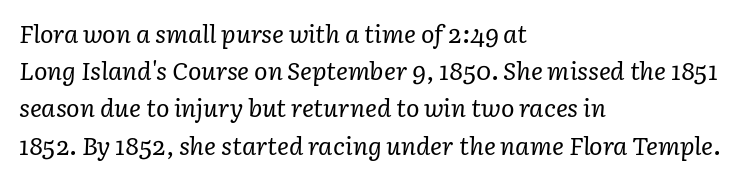
Between one letter and the next there's only the usual sliver of space. Reading down the column, the eye jumps a familiar distance to each next line. Looking at the ascenders, they clearly lean. Summary of weight: not heavy and not bold.
